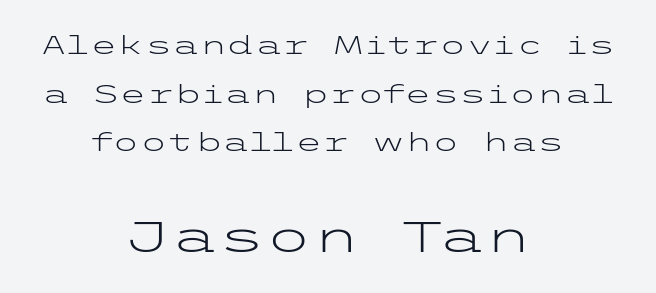
Q: Is the text bold? A: No.
Q: Is the text italic (slanted)? A: No, it is upright.
Q: Is the typeface a serif or a sans-serif typeface? A: Sans-serif.
Q: Is the text underlined? A: No.
Q: How is the paragraph aligned? A: Centered.
Q: Is the spacing between letters normal or unusually wide? A: Normal.
Q: Is the spacing between lines tight, normal or loose? A: Loose.
Q: Which block of text is set in a larger size, the first (top) or the second (bottom)? A: The second (bottom) one.
Q: Width (condensed, normal, or wide)? A: Wide.
Q: Stroke contrast? A: Low.
Q: x-height? A: Medium.
